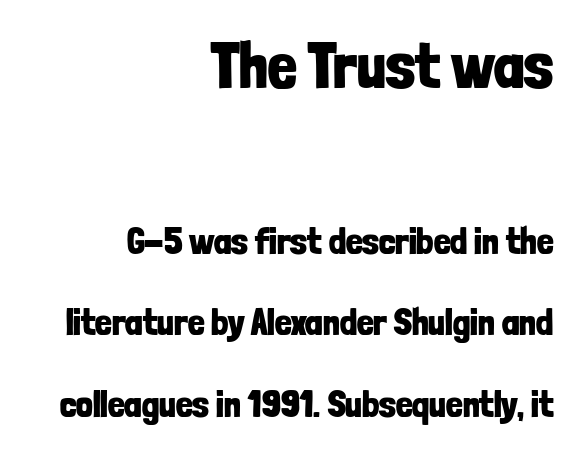
Q: Is the text bold? A: Yes.
Q: Is the text italic (slanted)? A: No, it is upright.
Q: Is the typeface a serif or a sans-serif typeface? A: Sans-serif.
Q: Is the text underlined? A: No.
Q: How is the paragraph aligned? A: Right-aligned.
Q: Is the spacing between letters normal or unusually wide? A: Normal.
Q: Is the spacing between lines tight, normal or loose? A: Loose.
Q: Which block of text is set in a larger size, the first (top) or the second (bottom)? A: The first (top) one.
Q: Width (condensed, normal, or wide)? A: Condensed.
Q: Stroke contrast? A: Low.
Q: x-height? A: Medium.
Q: Monospaced? A: No.
